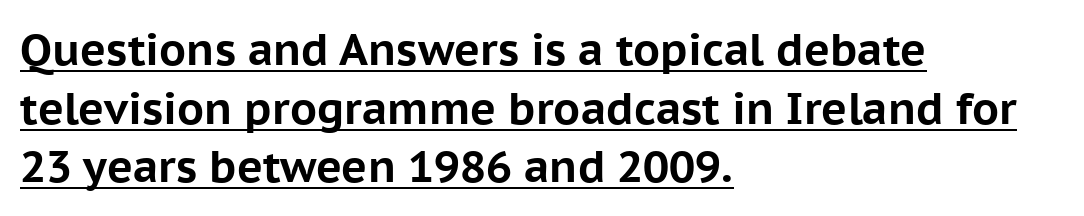
The image shows 44 px bold sans-serif type, upright; set left-aligned, normal line spacing (1.33x), normal letter spacing, underlined; low stroke contrast and a medium x-height.
